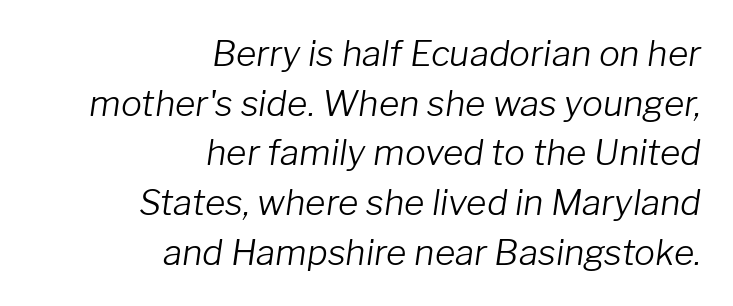
{"italic": "yes", "lean": "right", "slant_degrees": 8, "bold": "no", "weight": "light", "width": "normal", "stroke_contrast": "low", "x_height": "medium", "monospaced": "no", "underline": "no", "align": "right", "line_spacing": "normal", "line_spacing_ratio": 1.42, "letter_spacing": "normal", "letter_spacing_em": 0.0, "glyph_px": 35}
